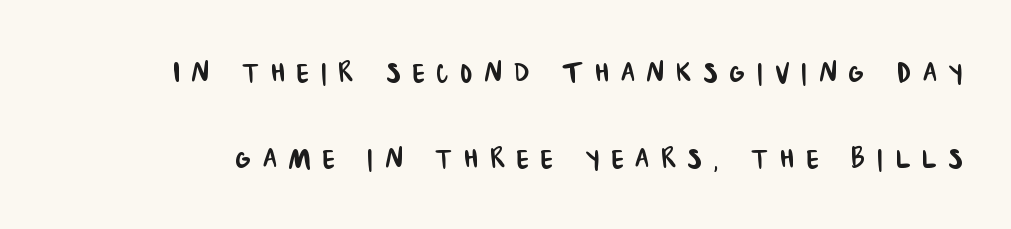
Q: Is the typeface a serif or a sans-serif typeface? A: Sans-serif.
Q: Is the text underlined? A: No.
Q: Is the spacing between letters normal or unusually wide? A: Unusually wide.
Q: Is the spacing between lines tight, normal or loose? A: Loose.
Q: Width (condensed, normal, or wide)? A: Condensed.
Q: Stroke contrast? A: Low.
Q: x-height? A: Large.
Q: Monospaced? A: No.
